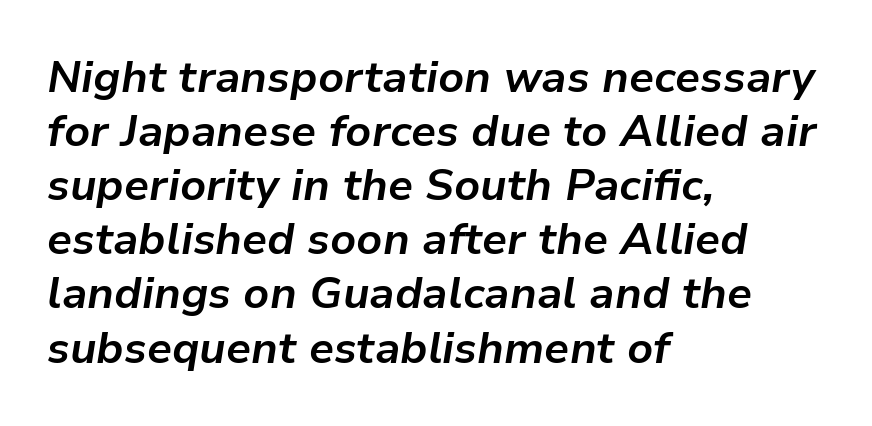
{"italic": "yes", "lean": "right", "slant_degrees": 9, "bold": "yes", "weight": "bold", "width": "normal", "stroke_contrast": "low", "x_height": "medium", "monospaced": "no", "underline": "no", "align": "left", "line_spacing_ratio": 1.23, "letter_spacing": "normal", "letter_spacing_em": 0.0, "glyph_px": 44}
